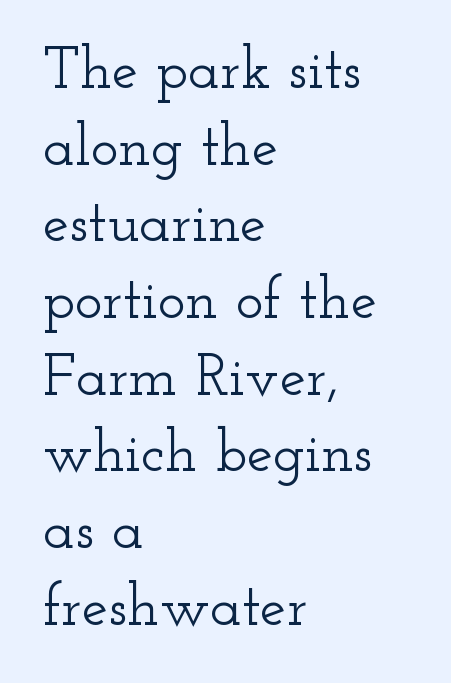
Q: Is the text italic (slanted)? A: No, it is upright.
Q: Is the typeface a serif or a sans-serif typeface? A: Serif.
Q: Is the text underlined? A: No.
Q: How is the paragraph aligned? A: Left-aligned.
Q: Is the spacing between letters normal or unusually wide? A: Normal.
Q: Is the spacing between lines tight, normal or loose? A: Normal.
Q: Width (condensed, normal, or wide)? A: Wide.
Q: Stroke contrast? A: Low.
Q: x-height? A: Small.
Q: Monospaced? A: No.
